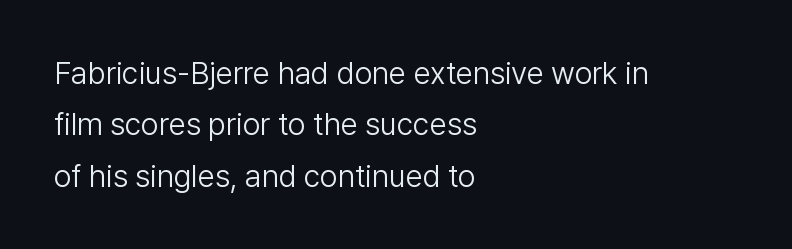
{"serif": "no", "italic": "no", "bold": "no", "weight": "light", "width": "normal", "stroke_contrast": "low", "x_height": "medium", "monospaced": "no", "underline": "no", "align": "left", "line_spacing": "normal", "line_spacing_ratio": 1.66, "letter_spacing": "normal", "letter_spacing_em": 0.0, "glyph_px": 31}
